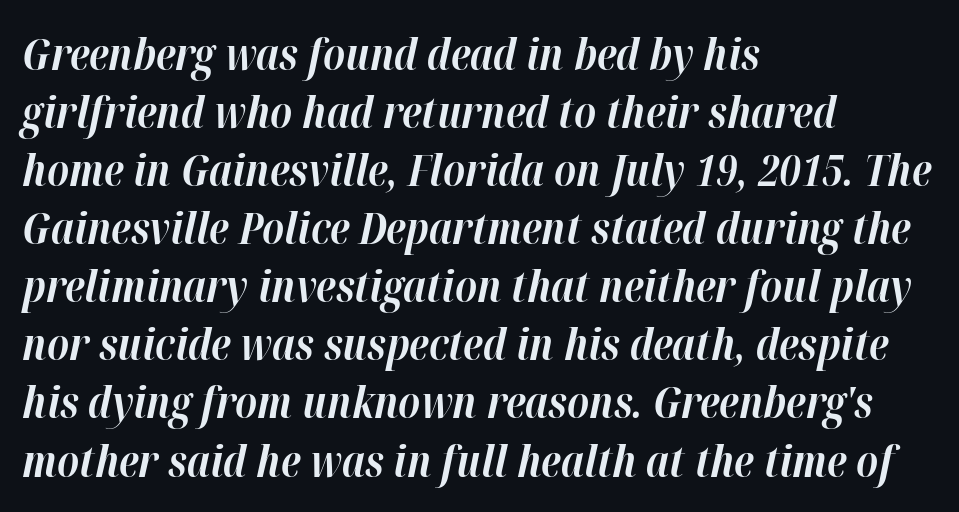
Q: Is the text bold? A: Yes.
Q: Is the text italic (slanted)? A: Yes, it leans right by about 12 degrees.
Q: Is the text underlined? A: No.
Q: How is the paragraph aligned? A: Left-aligned.
Q: Is the spacing between letters normal or unusually wide? A: Normal.
Q: Is the spacing between lines tight, normal or loose? A: Normal.
Q: Width (condensed, normal, or wide)? A: Normal.
Q: Stroke contrast? A: High.
Q: x-height? A: Medium.
Q: Monospaced? A: No.
